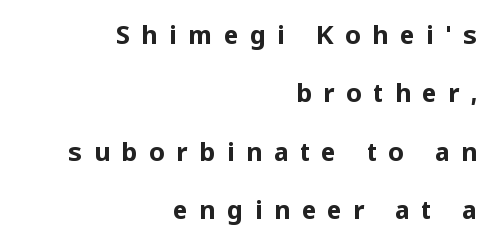
The image shows 25 px bold type, upright; set right-aligned, loose line spacing (2.34x), unusually wide letter spacing (+0.45 em), not underlined.
